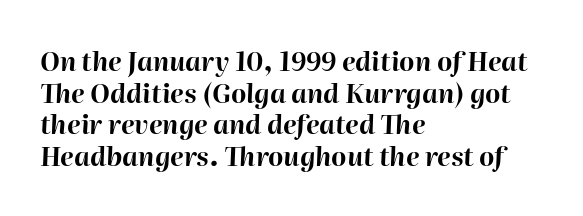
The image shows 26 px bold type, italic (leaning right); set left-aligned, line spacing 1.22x, normal letter spacing, not underlined.
